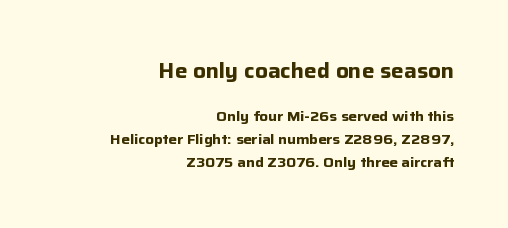
The image shows 21 px bold type, upright; set right-aligned, normal line spacing (1.63x), normal letter spacing, not underlined; the first (top) block is 1.5x larger.
